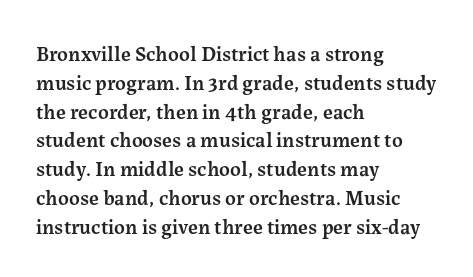
Q: Is the text bold? A: Semi-bold.
Q: Is the text italic (slanted)? A: No, it is upright.
Q: Is the text underlined? A: No.
Q: How is the paragraph aligned? A: Left-aligned.
Q: Is the spacing between letters normal or unusually wide? A: Normal.
Q: Is the spacing between lines tight, normal or loose? A: Normal.
